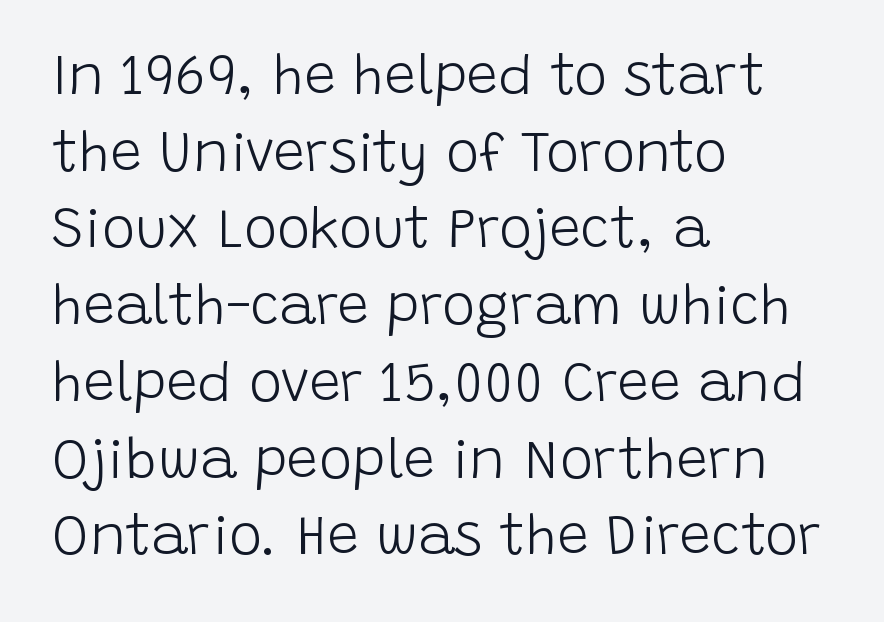
The image shows 56 px light sans-serif type, upright; set left-aligned, normal line spacing (1.37x), normal letter spacing, not underlined; low stroke contrast and a large x-height.
